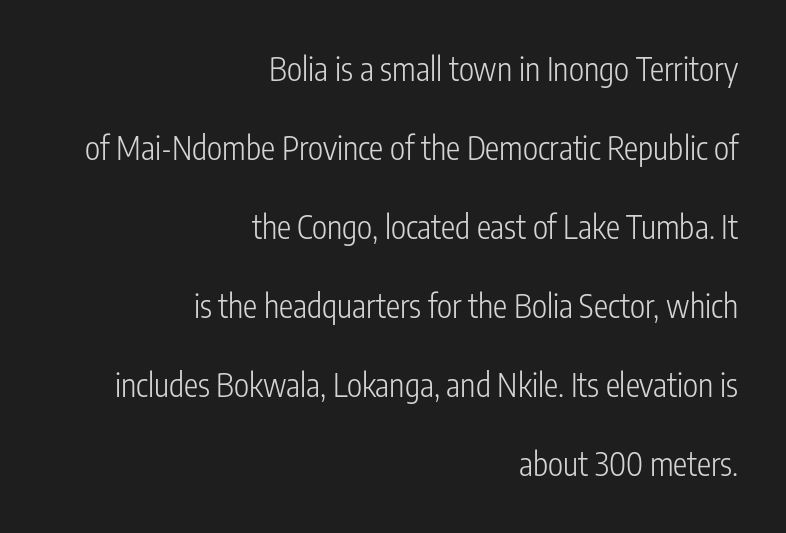
Q: Is the text bold? A: No.
Q: Is the text italic (slanted)? A: No, it is upright.
Q: Is the typeface a serif or a sans-serif typeface? A: Sans-serif.
Q: Is the text underlined? A: No.
Q: How is the paragraph aligned? A: Right-aligned.
Q: Is the spacing between letters normal or unusually wide? A: Normal.
Q: Is the spacing between lines tight, normal or loose? A: Loose.
Q: Width (condensed, normal, or wide)? A: Condensed.
Q: Stroke contrast? A: Low.
Q: x-height? A: Medium.
Q: Monospaced? A: No.
